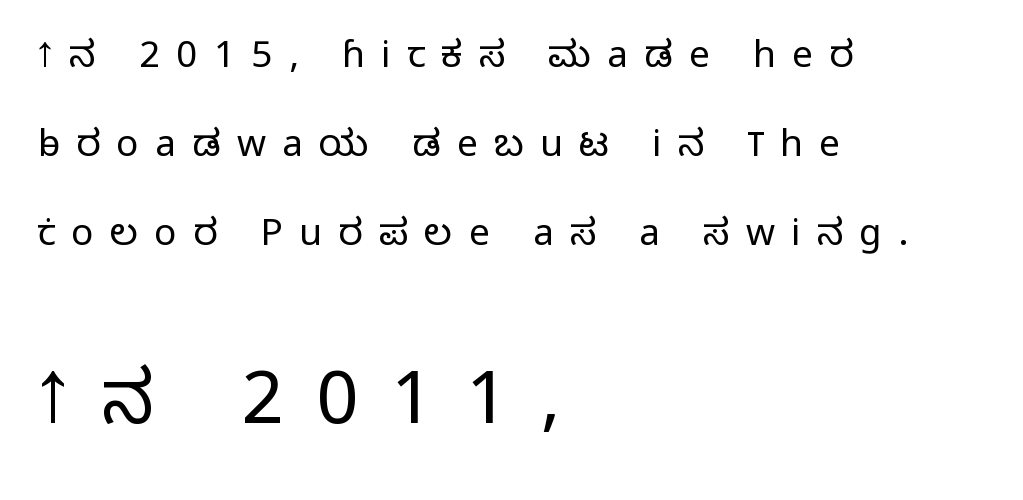
The image shows 74 px light sans-serif type, upright; set left-aligned, loose line spacing (2.4x), unusually wide letter spacing (+0.44 em), not underlined; the second (bottom) block is 2.0x larger; low stroke contrast and a medium x-height.
